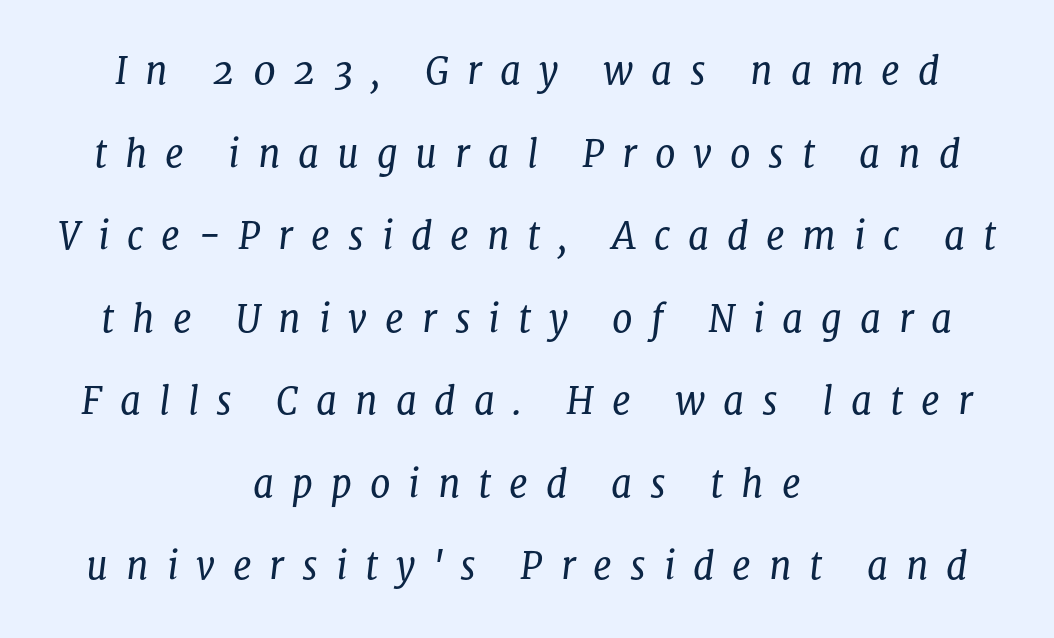
Q: Is the text bold? A: No.
Q: Is the text italic (slanted)? A: Yes, it leans right by about 8 degrees.
Q: Is the typeface a serif or a sans-serif typeface? A: Serif.
Q: Is the text underlined? A: No.
Q: How is the paragraph aligned? A: Centered.
Q: Is the spacing between letters normal or unusually wide? A: Unusually wide.
Q: Is the spacing between lines tight, normal or loose? A: Loose.
Q: Width (condensed, normal, or wide)? A: Normal.
Q: Stroke contrast? A: Low.
Q: x-height? A: Medium.
Q: Monospaced? A: No.
